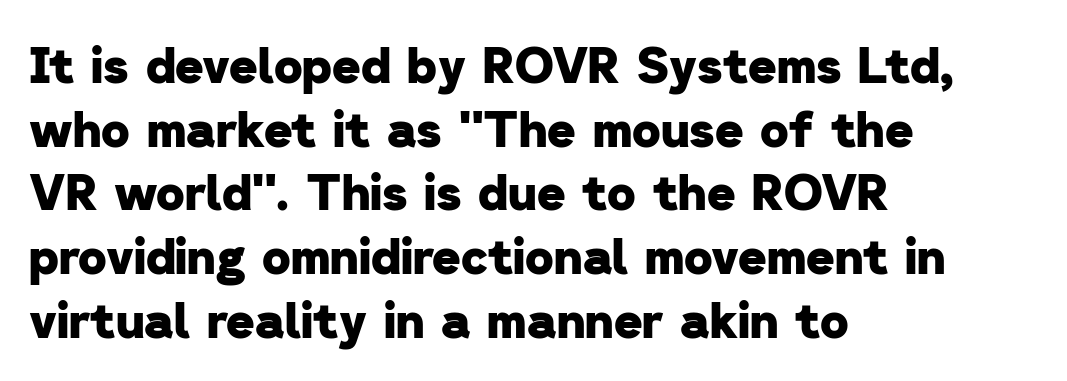
{"serif": "no", "bold": "yes", "weight": "heavy", "width": "normal", "stroke_contrast": "low", "x_height": "medium", "monospaced": "no", "underline": "no", "align": "left", "line_spacing": "normal", "line_spacing_ratio": 1.3, "letter_spacing": "normal", "letter_spacing_em": 0.0, "glyph_px": 49}
